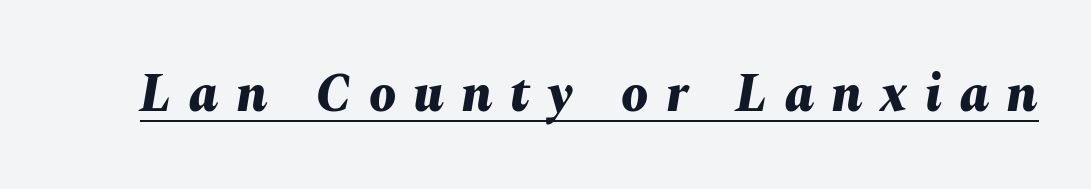
Q: Is the text bold? A: Yes.
Q: Is the text italic (slanted)? A: Yes, it leans right by about 10 degrees.
Q: Is the text underlined? A: Yes.
Q: Is the spacing between letters normal or unusually wide? A: Unusually wide.
Q: Width (condensed, normal, or wide)? A: Normal.
Q: Stroke contrast? A: Medium.
Q: x-height? A: Medium.
Q: Monospaced? A: No.
